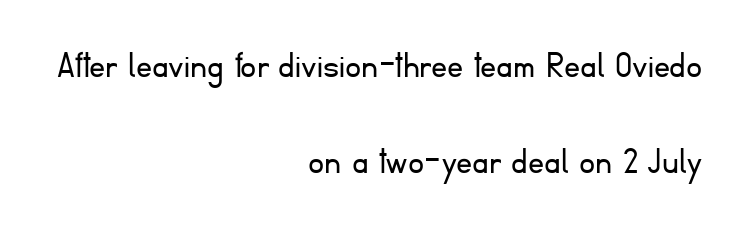
Q: Is the text bold? A: No.
Q: Is the text italic (slanted)? A: No, it is upright.
Q: Is the typeface a serif or a sans-serif typeface? A: Sans-serif.
Q: Is the text underlined? A: No.
Q: How is the paragraph aligned? A: Right-aligned.
Q: Is the spacing between letters normal or unusually wide? A: Normal.
Q: Is the spacing between lines tight, normal or loose? A: Loose.
Q: Width (condensed, normal, or wide)? A: Normal.
Q: Stroke contrast? A: Low.
Q: x-height? A: Small.
Q: Monospaced? A: No.
